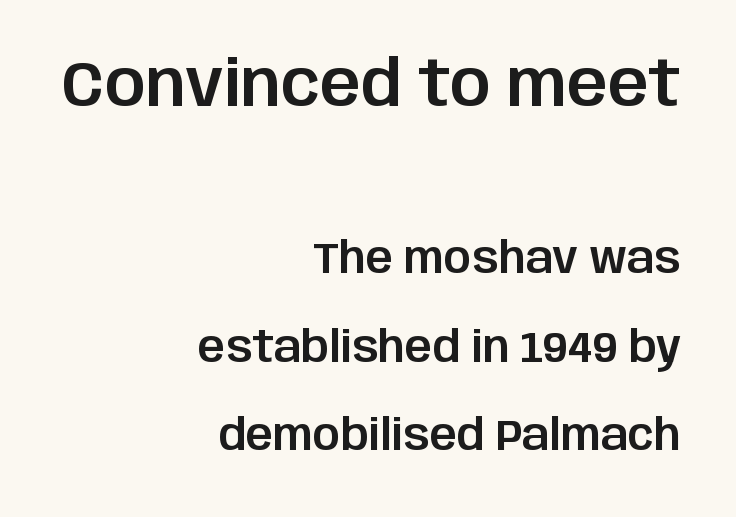
Beneath every word, the page is bare. The passage is arranged like a letterhead date or caption credit — flush right. Italic: no, the glyphs are upright roman. What stands out about the letter spacing? Nothing — it is the standard amount. Note the varied advance widths — an 'i' is clearly narrower than an 'm'. Large over small — that's the arrangement of the two blocks here.
